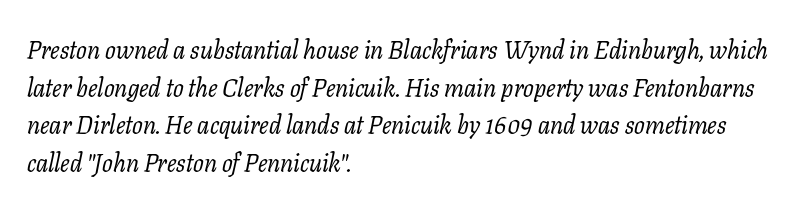
{"italic": "yes", "lean": "right", "slant_degrees": 11, "bold": "no", "underline": "no", "align": "left", "line_spacing": "normal", "line_spacing_ratio": 1.51, "letter_spacing": "normal", "letter_spacing_em": 0.0, "glyph_px": 25}
